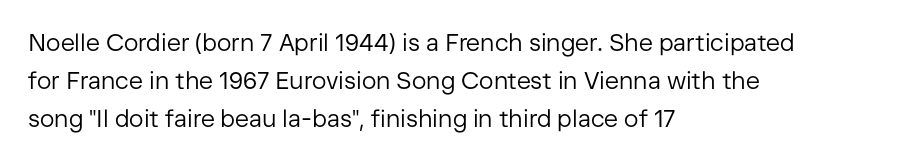
Q: Is the text bold? A: No.
Q: Is the text italic (slanted)? A: No, it is upright.
Q: Is the text underlined? A: No.
Q: How is the paragraph aligned? A: Left-aligned.
Q: Is the spacing between letters normal or unusually wide? A: Normal.
Q: Is the spacing between lines tight, normal or loose? A: Normal.
